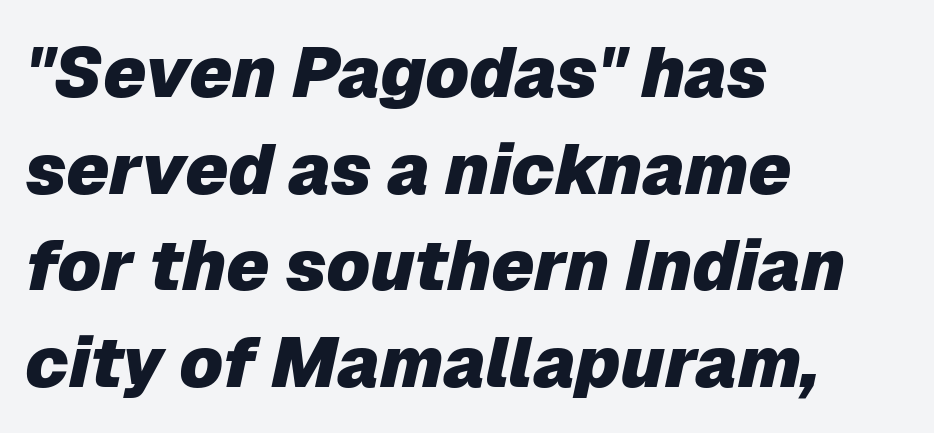
The image shows 71 px heavy type, italic (leaning right); set left-aligned, normal line spacing (1.36x), normal letter spacing, not underlined; low stroke contrast and a medium x-height.
